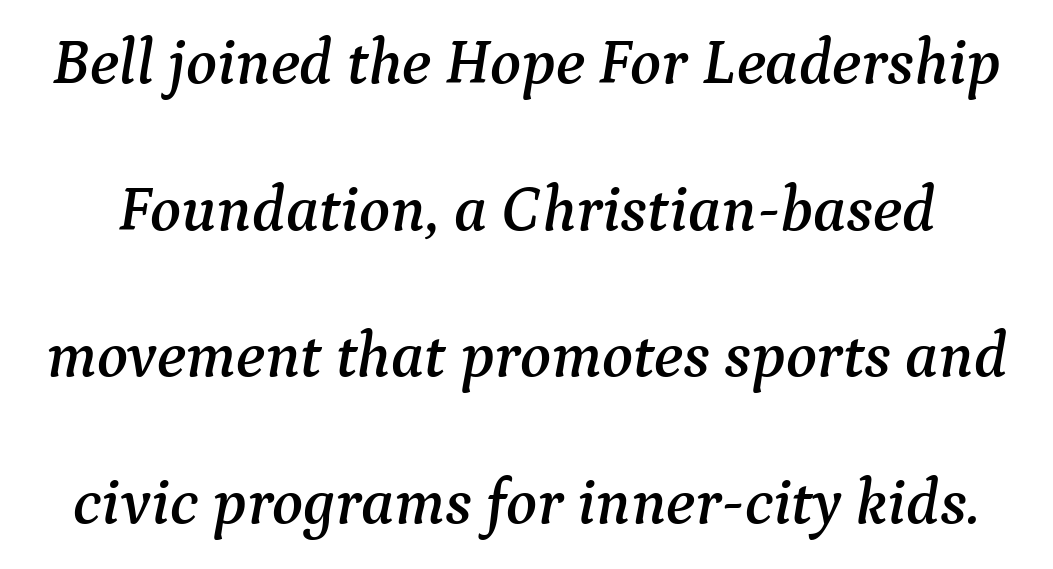
{"serif": "yes", "italic": "yes", "lean": "right", "slant_degrees": 9, "width": "normal", "stroke_contrast": "medium", "x_height": "medium", "monospaced": "no", "underline": "no", "line_spacing": "loose", "line_spacing_ratio": 2.29, "letter_spacing": "normal", "letter_spacing_em": 0.0, "glyph_px": 64}
